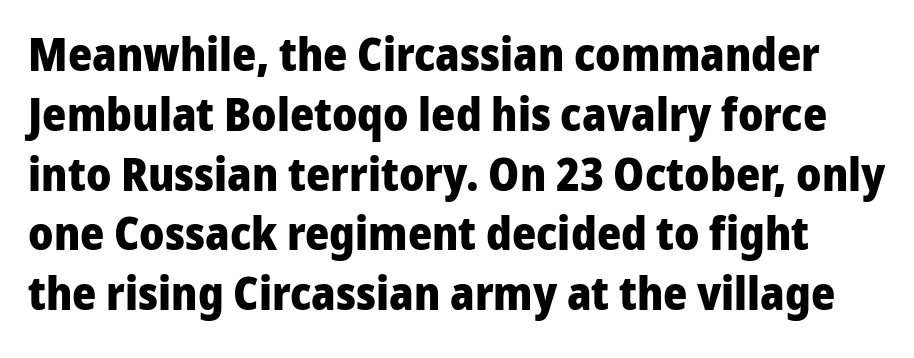
In terms of posture, this sample is upright. Each word holds together tightly as a unit, with standard inter-letter gaps. This sample uses a sans-serif face. A clean baseline with only descenders dipping below it. Is this a fixed-width face? No — the glyphs have proportional, varying widths. Quick note: interline space is typical.
